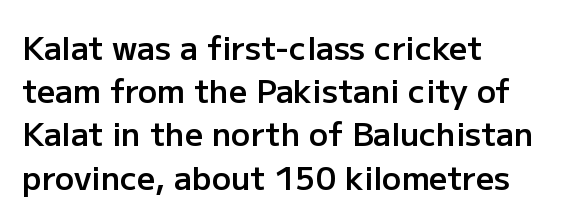
Characters follow at the spacing the type designer built in. Summary of weight: moderately heavy, a semibold. Left-aligned paragraph, ragged on the right. The letters advance in unequal steps, a hallmark of proportional type. Do the letters lean? They stand straight.
